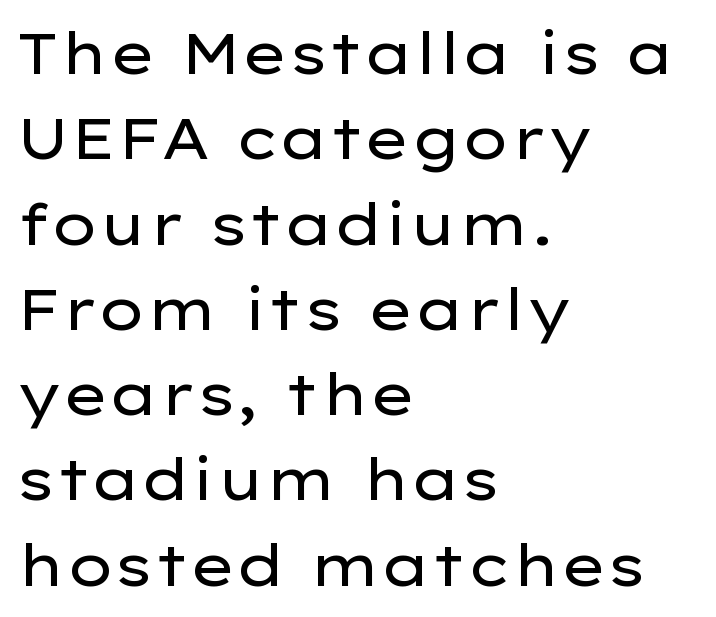
These lines sit exactly where default settings would place them. Tracking value appears to be zero — textbook default spacing. These lines are rendered in a variable-pitch font. Rendered with straight, roman letterforms.
